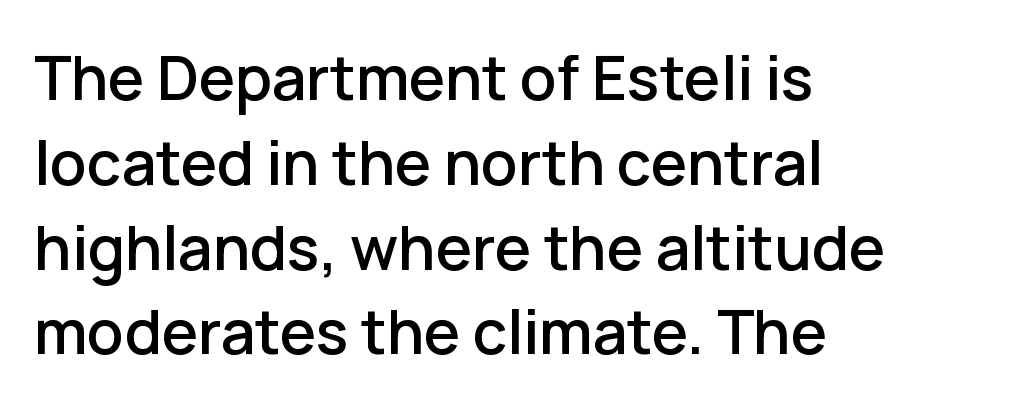
Q: Is the text italic (slanted)? A: No, it is upright.
Q: Is the typeface a serif or a sans-serif typeface? A: Sans-serif.
Q: Is the text underlined? A: No.
Q: How is the paragraph aligned? A: Left-aligned.
Q: Is the spacing between letters normal or unusually wide? A: Normal.
Q: Is the spacing between lines tight, normal or loose? A: Normal.
Q: Width (condensed, normal, or wide)? A: Normal.
Q: Stroke contrast? A: Low.
Q: x-height? A: Medium.
Q: Monospaced? A: No.
